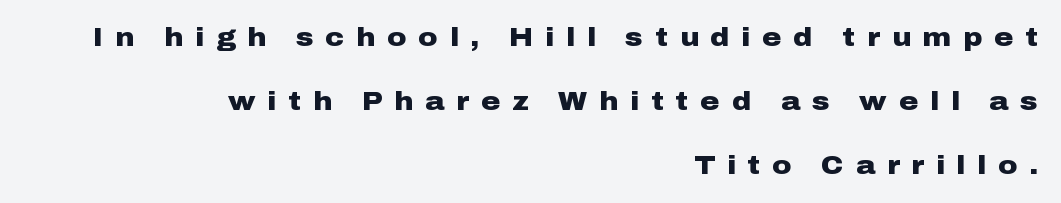
Q: Is the text bold? A: Yes.
Q: Is the text italic (slanted)? A: No, it is upright.
Q: Is the text underlined? A: No.
Q: How is the paragraph aligned? A: Right-aligned.
Q: Is the spacing between letters normal or unusually wide? A: Unusually wide.
Q: Is the spacing between lines tight, normal or loose? A: Loose.
